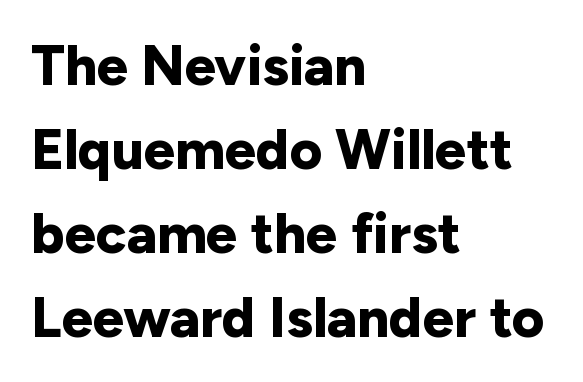
The image shows 56 px bold sans-serif type, upright; set left-aligned, normal line spacing (1.5x), normal letter spacing, not underlined; low stroke contrast and a medium x-height.
